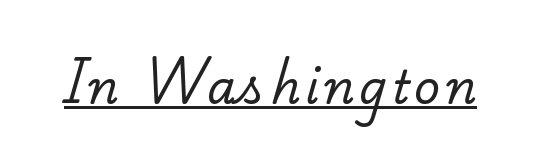
Q: Is the text bold? A: No.
Q: Is the text underlined? A: Yes.
Q: Width (condensed, normal, or wide)? A: Normal.
Q: Stroke contrast? A: Low.
Q: x-height? A: Small.
Q: Monospaced? A: No.
